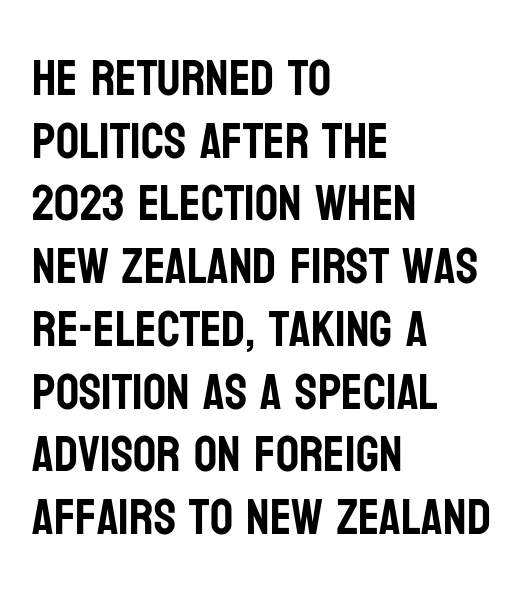
Q: Is the text italic (slanted)? A: No, it is upright.
Q: Is the typeface a serif or a sans-serif typeface? A: Sans-serif.
Q: Is the text underlined? A: No.
Q: How is the paragraph aligned? A: Left-aligned.
Q: Is the spacing between letters normal or unusually wide? A: Normal.
Q: Width (condensed, normal, or wide)? A: Condensed.
Q: Stroke contrast? A: Low.
Q: x-height? A: Large.
Q: Monospaced? A: No.
